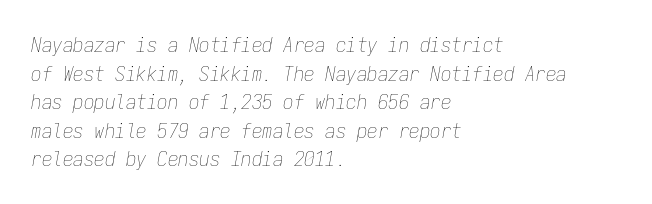
The image shows 21 px text type, italic (leaning right); set left-aligned, normal line spacing (1.36x), normal letter spacing, not underlined.
